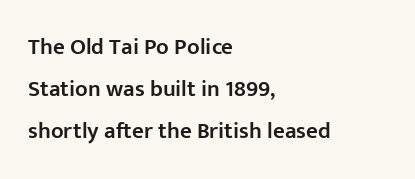
Q: Is the text bold? A: Semi-bold.
Q: Is the text italic (slanted)? A: No, it is upright.
Q: Is the text underlined? A: No.
Q: How is the paragraph aligned? A: Left-aligned.
Q: Is the spacing between letters normal or unusually wide? A: Normal.
